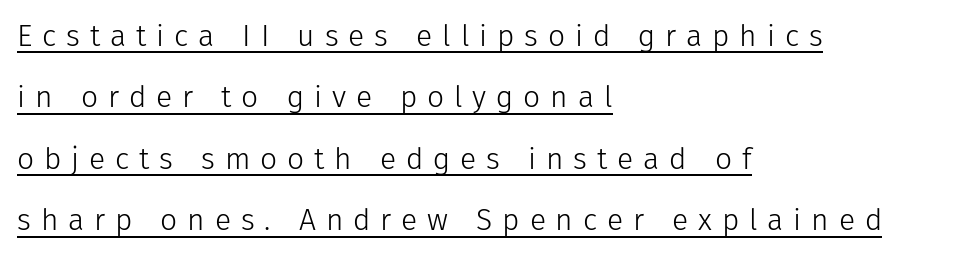
The image shows 30 px light sans-serif type, upright; set left-aligned, loose line spacing (2.05x), unusually wide letter spacing (+0.33 em), underlined; low stroke contrast and a medium x-height.
